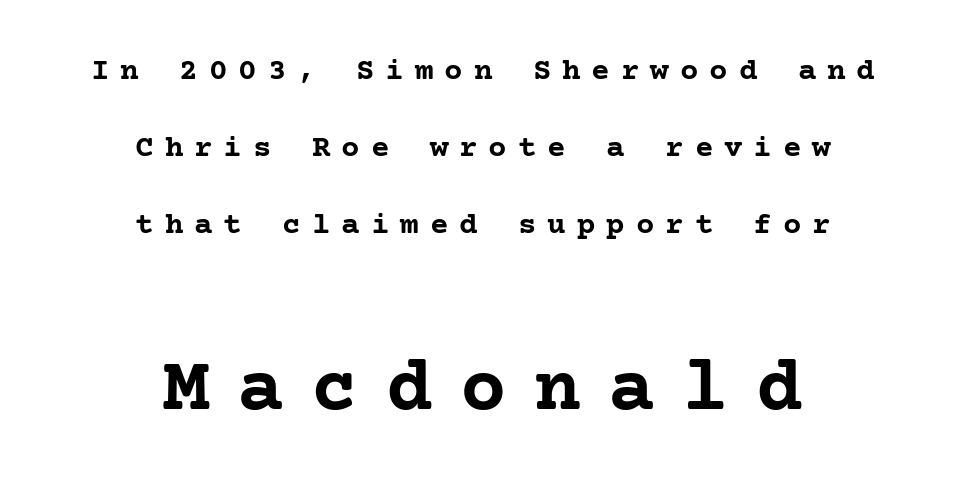
Characters follow at a spacing far wider than the type designer built in. Yep, those are serifs on the letters. Line spacing here is loose. Look at the glyph heights: the lower group is clearly the bigger setting. The axis of the letterforms is exactly vertical.
